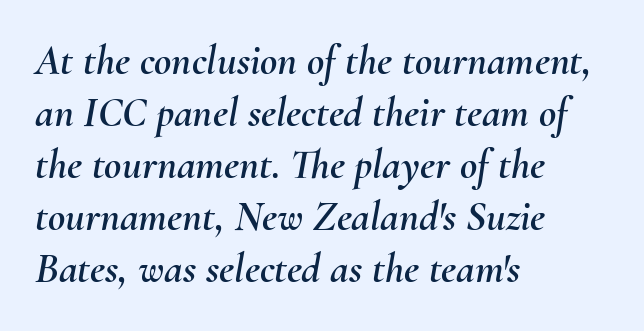
Q: Is the text italic (slanted)? A: Yes, it leans right by about 10 degrees.
Q: Is the text underlined? A: No.
Q: How is the paragraph aligned? A: Left-aligned.
Q: Is the spacing between letters normal or unusually wide? A: Normal.
Q: Width (condensed, normal, or wide)? A: Normal.
Q: Stroke contrast? A: Medium.
Q: x-height? A: Small.
Q: Monospaced? A: No.
